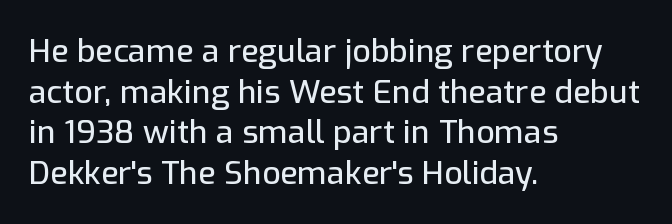
Q: Is the text italic (slanted)? A: No, it is upright.
Q: Is the typeface a serif or a sans-serif typeface? A: Sans-serif.
Q: Is the text underlined? A: No.
Q: How is the paragraph aligned? A: Left-aligned.
Q: Is the spacing between letters normal or unusually wide? A: Normal.
Q: Is the spacing between lines tight, normal or loose? A: Normal.
Q: Width (condensed, normal, or wide)? A: Normal.
Q: Stroke contrast? A: Low.
Q: x-height? A: Medium.
Q: Monospaced? A: No.
